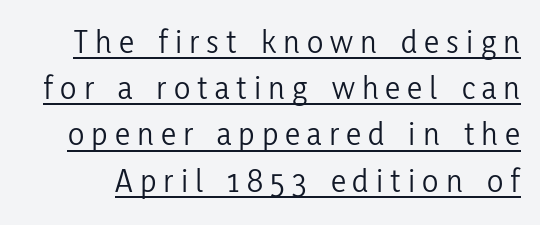
In terms of letterspacing, this is a distinctly airy, spread setting. Nope, no serifs anywhere on these letters. The designer left line spacing at the default. Looks like regular typesetting: each glyph gets only the width it needs. Upright lettering throughout. What decoration does the sample have? An underline.
